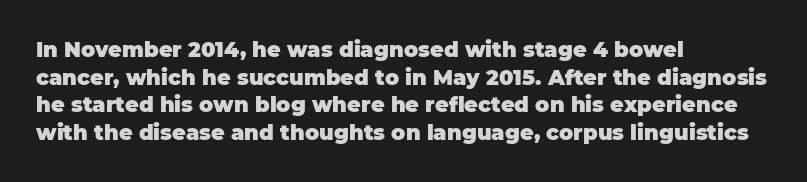
{"italic": "no", "bold": "yes", "underline": "no", "align": "left", "line_spacing": "normal", "line_spacing_ratio": 1.31, "letter_spacing": "normal", "letter_spacing_em": 0.0, "glyph_px": 21}
